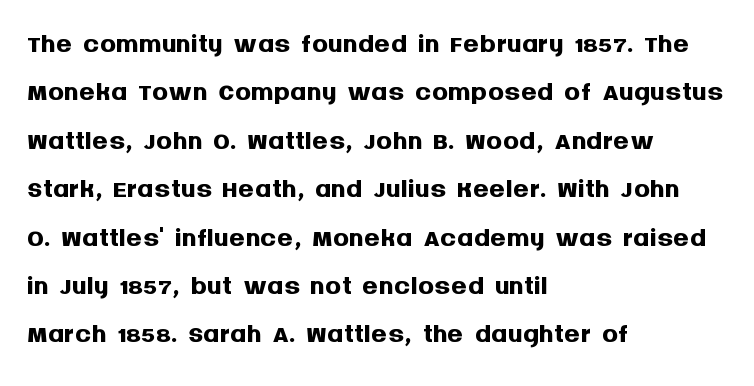
Q: Is the text bold? A: Yes.
Q: Is the text italic (slanted)? A: No, it is upright.
Q: Is the typeface a serif or a sans-serif typeface? A: Sans-serif.
Q: Is the text underlined? A: No.
Q: How is the paragraph aligned? A: Left-aligned.
Q: Is the spacing between letters normal or unusually wide? A: Normal.
Q: Width (condensed, normal, or wide)? A: Normal.
Q: Stroke contrast? A: Medium.
Q: x-height? A: Large.
Q: Monospaced? A: No.
